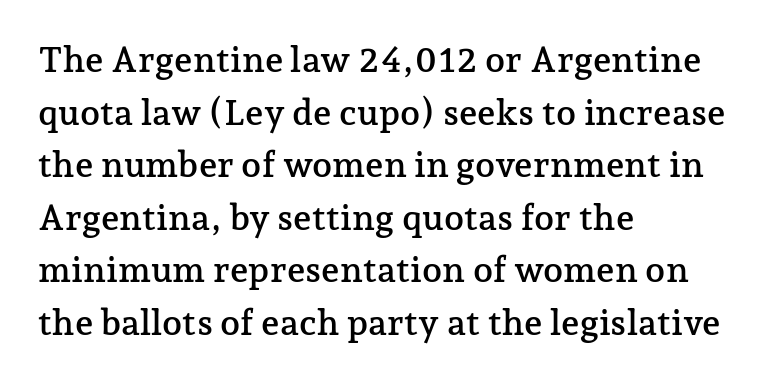
Q: Is the text italic (slanted)? A: No, it is upright.
Q: Is the typeface a serif or a sans-serif typeface? A: Serif.
Q: Is the text underlined? A: No.
Q: How is the paragraph aligned? A: Left-aligned.
Q: Is the spacing between letters normal or unusually wide? A: Normal.
Q: Is the spacing between lines tight, normal or loose? A: Normal.
Q: Width (condensed, normal, or wide)? A: Normal.
Q: Stroke contrast? A: Low.
Q: x-height? A: Medium.
Q: Monospaced? A: No.
